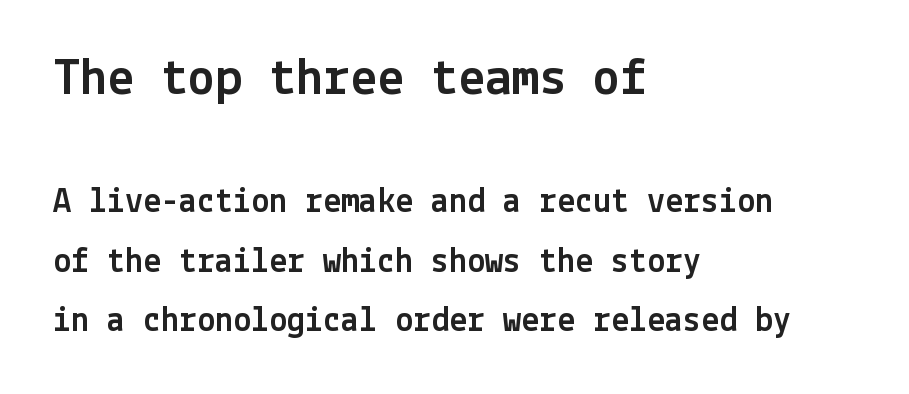
The image shows 54 px sans-serif type, upright; set left-aligned, normal line spacing (1.65x), normal letter spacing, not underlined; the first (top) block is 1.5x larger; a medium x-height.
